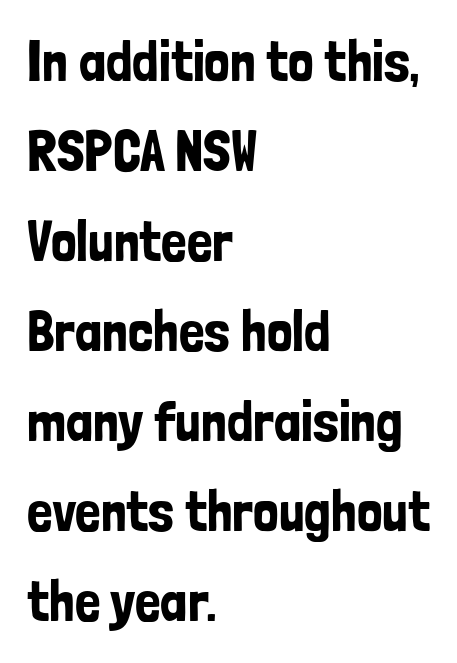
Character widths vary here, with narrow letters taking less room than wide ones. Quick note: interline space is typical. Type style note: lacks serifs. The strip under each line holds only bare page.
